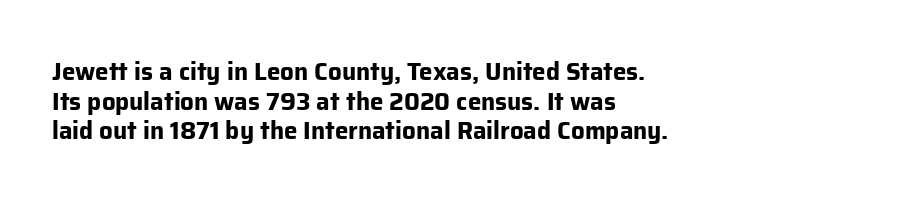
The image shows 24 px bold type, upright; set left-aligned, line spacing 1.23x, normal letter spacing, not underlined.
